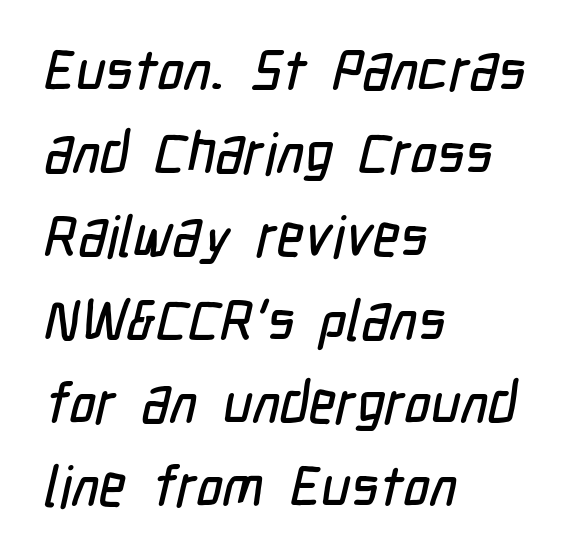
No feet cap the strokes, marking this as sans-serif type. Words appear dense and cohesive because spacing is normal. The zone under the glyphs is completely vacant. Interline gaps are of average width in this sample. Does the copy run flush right? No — it runs flush left. Note the varied advance widths — an 'i' is clearly narrower than an 'm'.
